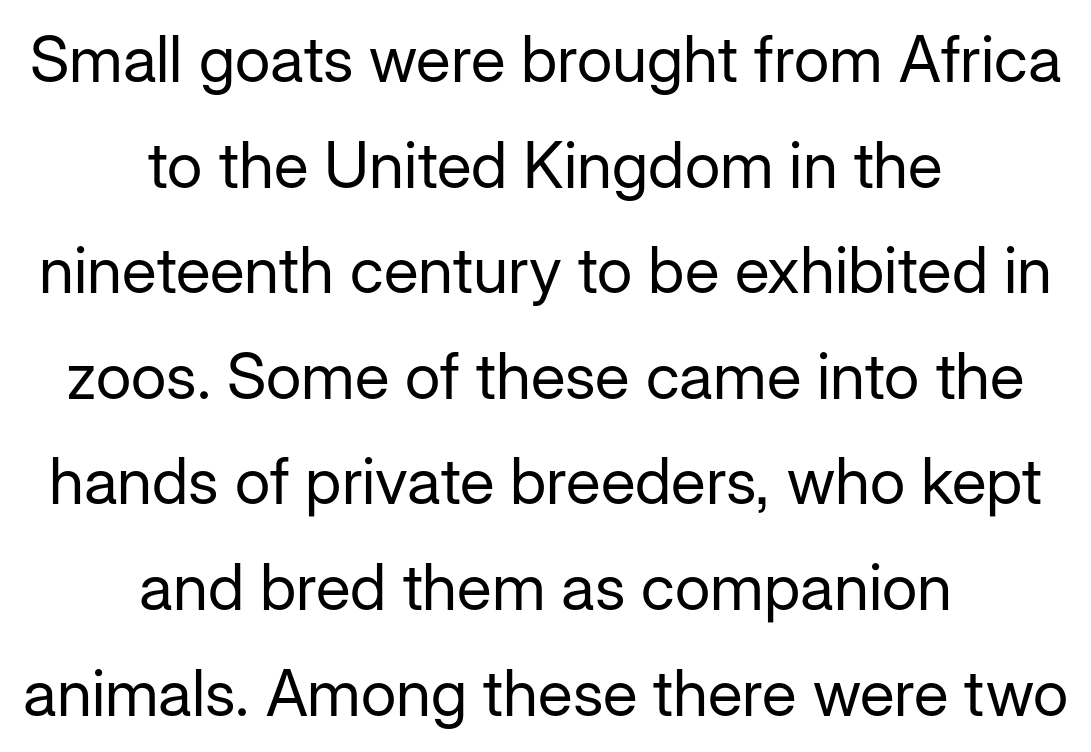
Q: Is the text bold? A: No.
Q: Is the text italic (slanted)? A: No, it is upright.
Q: Is the typeface a serif or a sans-serif typeface? A: Sans-serif.
Q: Is the text underlined? A: No.
Q: How is the paragraph aligned? A: Centered.
Q: Is the spacing between letters normal or unusually wide? A: Normal.
Q: Is the spacing between lines tight, normal or loose? A: Normal.
Q: Width (condensed, normal, or wide)? A: Normal.
Q: Stroke contrast? A: Low.
Q: x-height? A: Medium.
Q: Monospaced? A: No.
